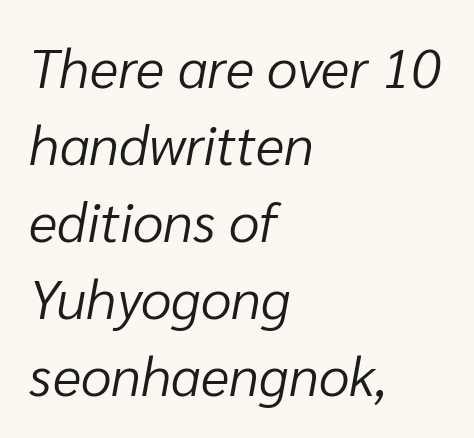
Q: Is the text bold? A: No.
Q: Is the text italic (slanted)? A: Yes, it leans right by about 10 degrees.
Q: Is the text underlined? A: No.
Q: How is the paragraph aligned? A: Left-aligned.
Q: Is the spacing between letters normal or unusually wide? A: Normal.
Q: Is the spacing between lines tight, normal or loose? A: Normal.
Q: Width (condensed, normal, or wide)? A: Normal.
Q: Stroke contrast? A: Low.
Q: x-height? A: Medium.
Q: Monospaced? A: No.
